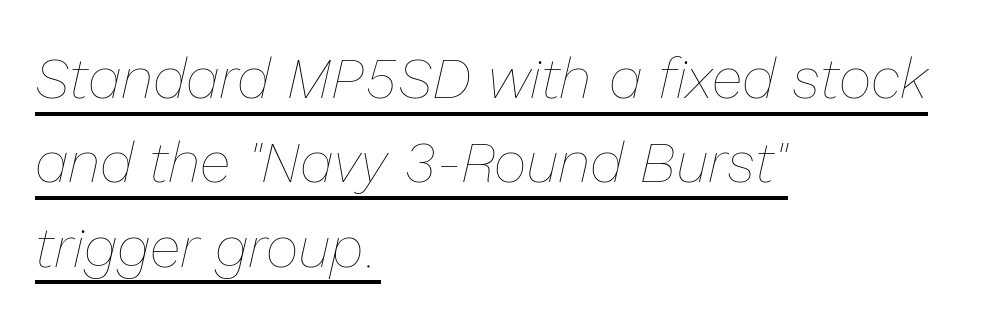
The image shows 57 px thin type, italic (leaning right); set left-aligned, normal line spacing (1.48x), normal letter spacing, underlined; low stroke contrast and a medium x-height.
